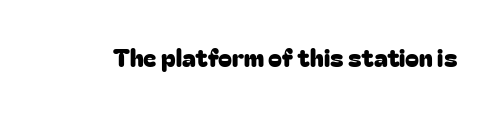
The image shows 25 px text type, upright; set normal letter spacing, not underlined.
